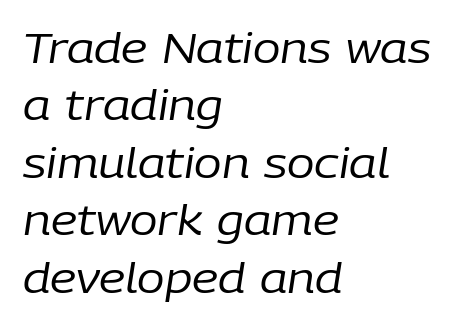
{"italic": "yes", "lean": "right", "slant_degrees": 9, "bold": "no", "weight": "regular", "width": "normal", "stroke_contrast": "low", "x_height": "medium", "monospaced": "no", "underline": "no", "align": "left", "line_spacing": "normal", "line_spacing_ratio": 1.4, "letter_spacing": "normal", "letter_spacing_em": 0.0, "glyph_px": 41}
